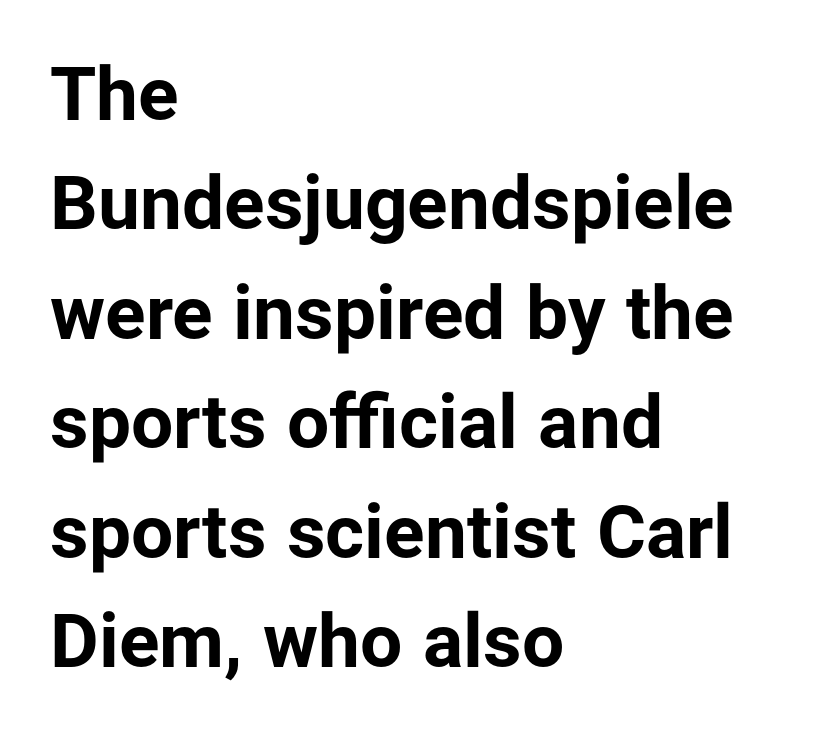
The image shows 75 px bold sans-serif type, upright; set left-aligned, normal line spacing (1.46x), normal letter spacing, not underlined; low stroke contrast and a medium x-height.
